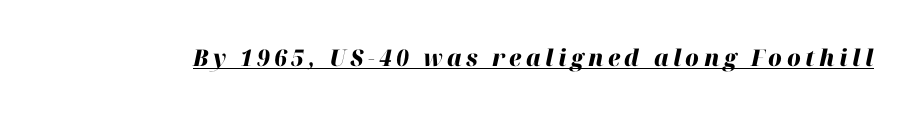
Q: Is the text bold? A: Yes.
Q: Is the text italic (slanted)? A: Yes, it leans right by about 12 degrees.
Q: Is the text underlined? A: Yes.
